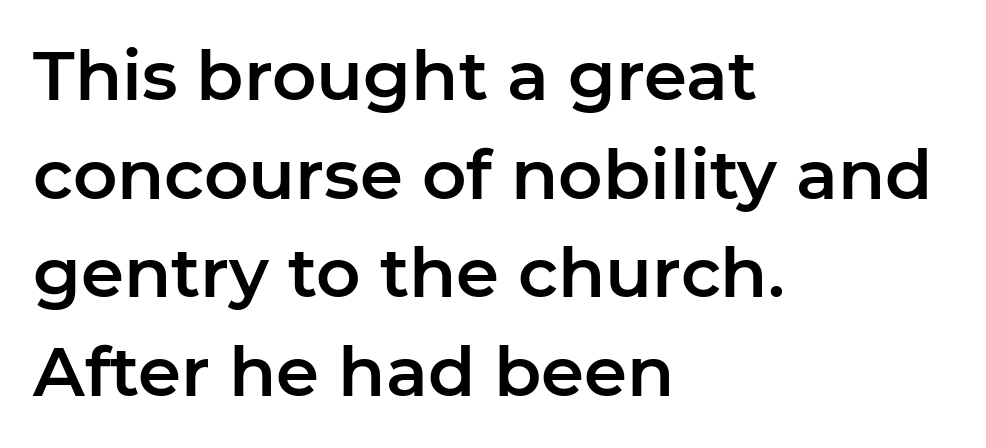
The typography opts for an upright posture over an oblique one. Line beginnings align vertically; line endings do not. Is this a fixed-width face? No — the glyphs have proportional, varying widths. Summary of vertical rhythm: regular, with standard interline spacing. Observe the ordinary spacing: letters are neighbours, not strangers.
